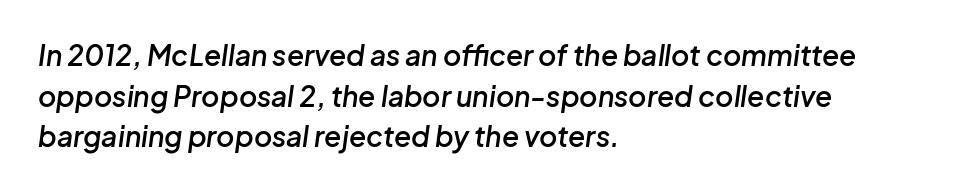
The image shows 28 px semibold type, italic (leaning right); set left-aligned, normal line spacing (1.45x), normal letter spacing, not underlined; low stroke contrast and a medium x-height.
